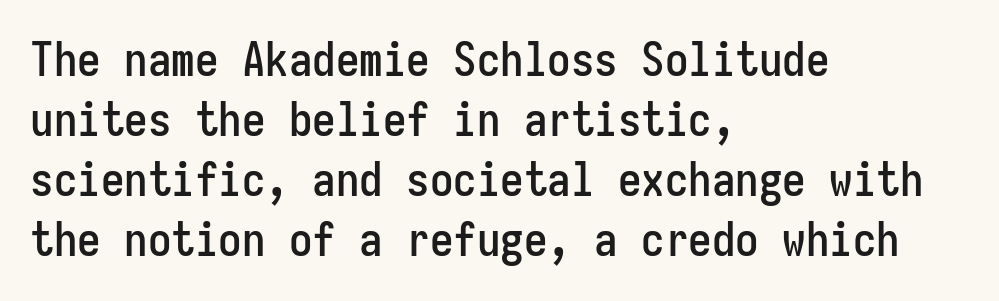
{"serif": "no", "italic": "no", "width": "condensed", "stroke_contrast": "low", "x_height": "medium", "monospaced": "yes", "underline": "no", "align": "left", "line_spacing": "normal", "line_spacing_ratio": 1.28, "letter_spacing": "normal", "letter_spacing_em": 0.0, "glyph_px": 47}
